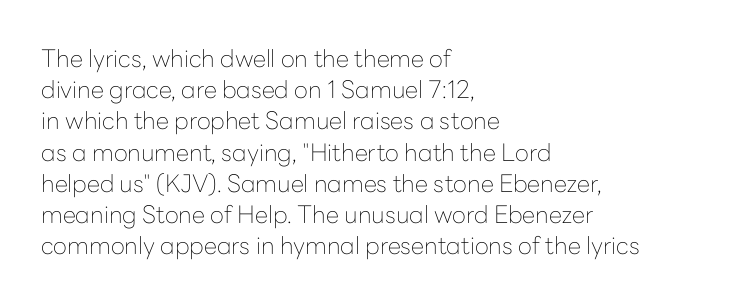
The image shows 24 px text type, upright; set left-aligned, normal line spacing (1.3x), normal letter spacing, not underlined.
